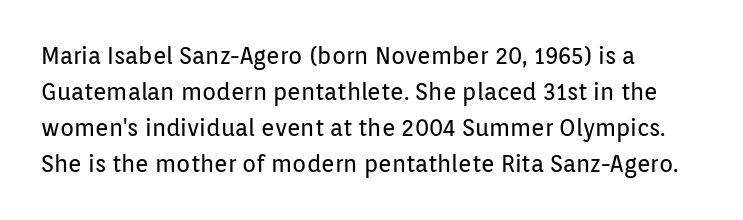
The image shows 23 px text type, upright; set left-aligned, normal line spacing (1.57x), normal letter spacing, not underlined.
